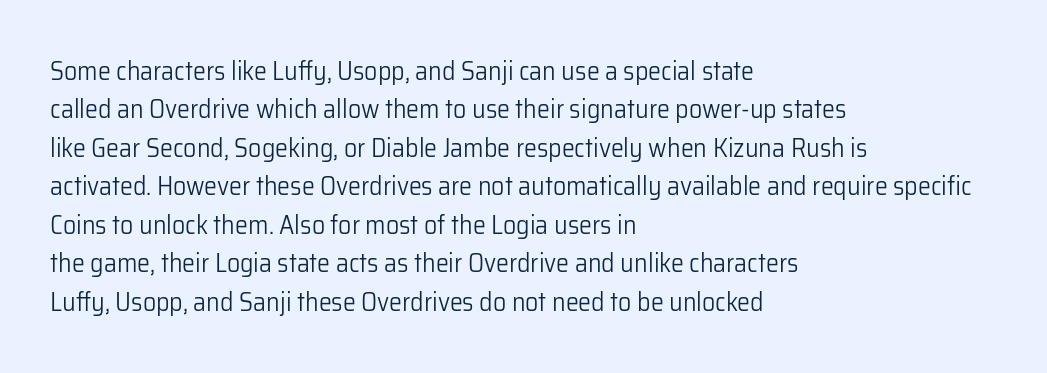
Q: Is the text bold? A: No.
Q: Is the text italic (slanted)? A: No, it is upright.
Q: Is the text underlined? A: No.
Q: How is the paragraph aligned? A: Left-aligned.
Q: Is the spacing between letters normal or unusually wide? A: Normal.
Q: Is the spacing between lines tight, normal or loose? A: Normal.
